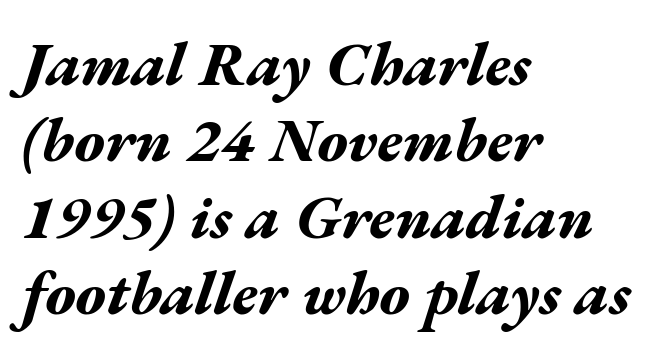
Q: Is the text bold? A: Yes.
Q: Is the text italic (slanted)? A: Yes, it leans right by about 17 degrees.
Q: Is the text underlined? A: No.
Q: How is the paragraph aligned? A: Left-aligned.
Q: Is the spacing between letters normal or unusually wide? A: Normal.
Q: Width (condensed, normal, or wide)? A: Wide.
Q: Stroke contrast? A: Medium.
Q: x-height? A: Medium.
Q: Monospaced? A: No.
